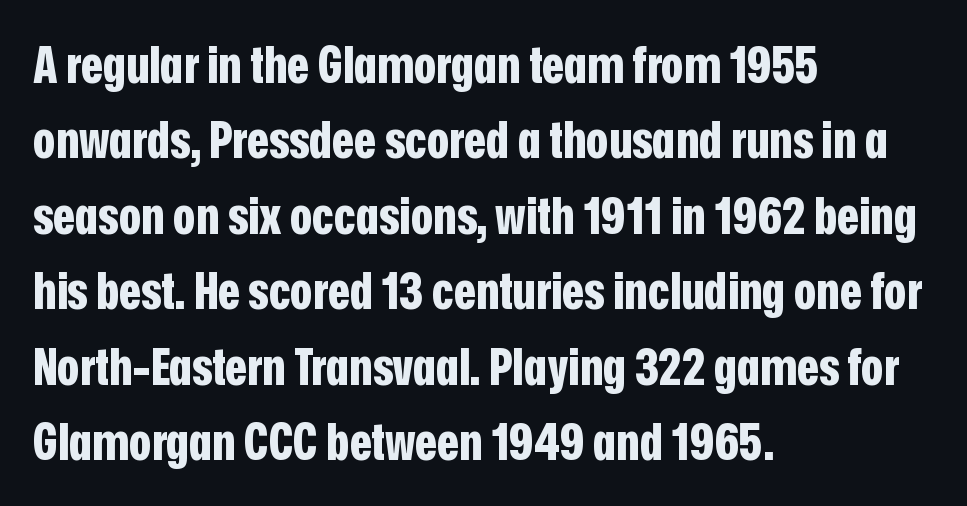
{"serif": "no", "italic": "no", "bold": "yes", "weight": "bold", "width": "condensed", "stroke_contrast": "low", "x_height": "medium", "monospaced": "no", "underline": "no", "align": "left", "line_spacing": "normal", "line_spacing_ratio": 1.48, "letter_spacing": "normal", "letter_spacing_em": 0.0, "glyph_px": 51}
